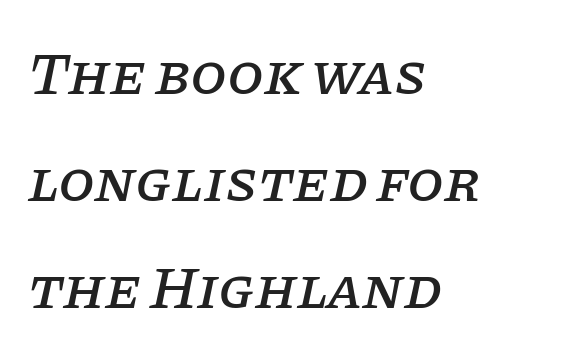
The image shows 59 px serif type, italic (leaning right); set left-aligned, line spacing 1.81x, normal letter spacing, not underlined; low stroke contrast and a large x-height.
